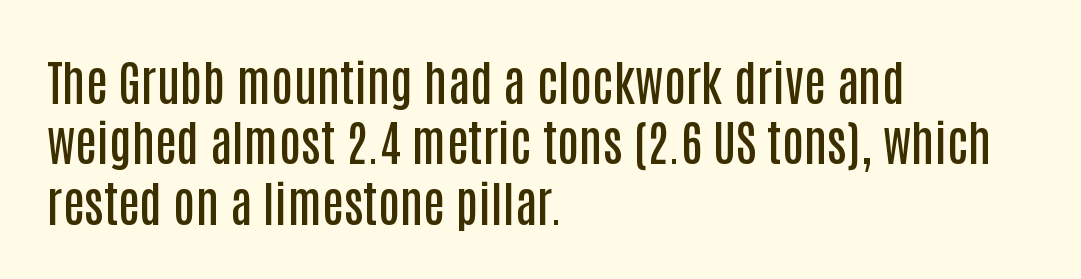
{"serif": "no", "italic": "no", "bold": "semi", "weight": "semibold", "width": "condensed", "stroke_contrast": "low", "x_height": "large", "monospaced": "no", "underline": "no", "align": "left", "line_spacing_ratio": 1.23, "letter_spacing": "normal", "letter_spacing_em": 0.0, "glyph_px": 49}
